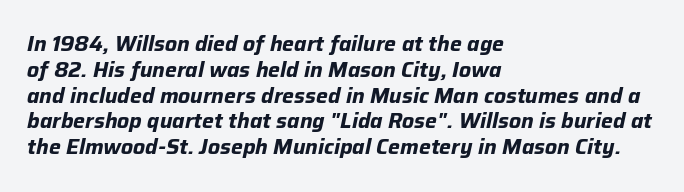
Q: Is the text bold? A: Yes.
Q: Is the text italic (slanted)? A: Yes, it leans right by about 12 degrees.
Q: Is the text underlined? A: No.
Q: How is the paragraph aligned? A: Left-aligned.
Q: Is the spacing between letters normal or unusually wide? A: Normal.
